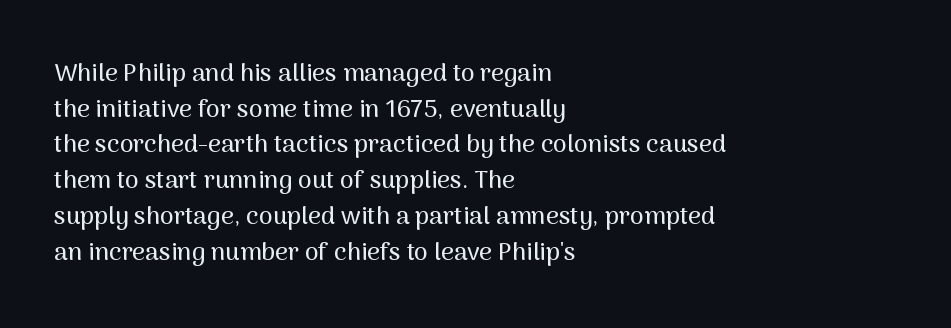
The image shows 25 px text type, upright; set left-aligned, normal line spacing (1.43x), normal letter spacing, not underlined.
